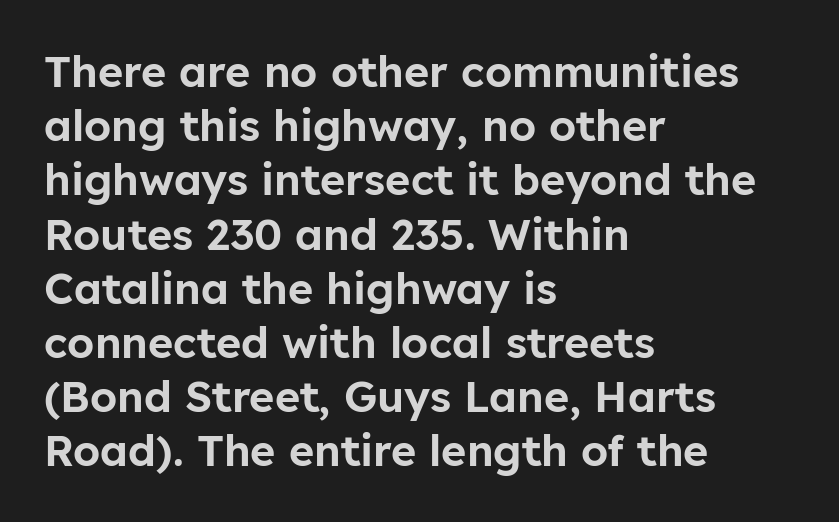
{"serif": "no", "italic": "no", "width": "normal", "stroke_contrast": "low", "x_height": "medium", "monospaced": "no", "underline": "no", "align": "left", "line_spacing": "normal", "line_spacing_ratio": 1.26, "letter_spacing": "normal", "letter_spacing_em": 0.0, "glyph_px": 43}
